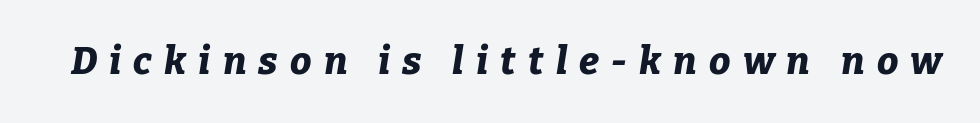
{"italic": "yes", "lean": "right", "slant_degrees": 9, "bold": "yes", "weight": "bold", "width": "normal", "stroke_contrast": "low", "x_height": "medium", "monospaced": "no", "underline": "no", "letter_spacing": "wide", "letter_spacing_em": 0.32, "glyph_px": 38}
